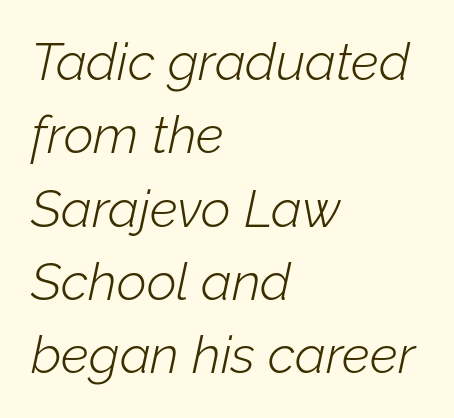
{"italic": "yes", "lean": "right", "slant_degrees": 12, "bold": "no", "weight": "light", "width": "normal", "stroke_contrast": "low", "x_height": "medium", "monospaced": "no", "underline": "no", "align": "left", "line_spacing": "normal", "line_spacing_ratio": 1.41, "letter_spacing": "normal", "letter_spacing_em": 0.0, "glyph_px": 52}
